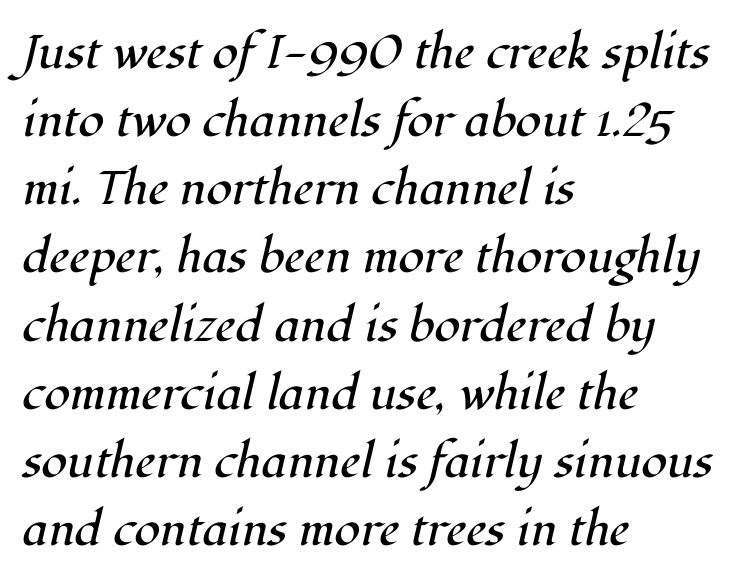
Q: Is the text bold? A: No.
Q: Is the text italic (slanted)? A: Yes, it leans right by about 12 degrees.
Q: Is the typeface a serif or a sans-serif typeface? A: Serif.
Q: Is the text underlined? A: No.
Q: How is the paragraph aligned? A: Left-aligned.
Q: Is the spacing between letters normal or unusually wide? A: Normal.
Q: Is the spacing between lines tight, normal or loose? A: Normal.
Q: Width (condensed, normal, or wide)? A: Normal.
Q: Stroke contrast? A: High.
Q: x-height? A: Medium.
Q: Monospaced? A: No.
